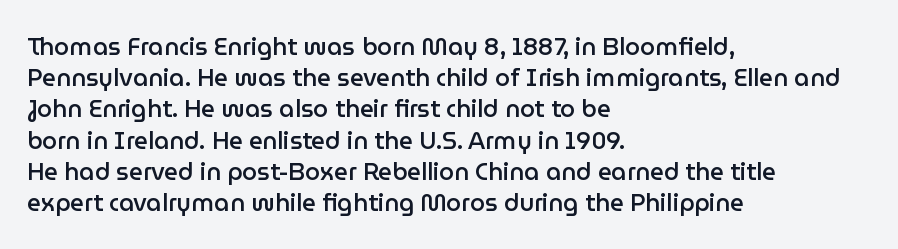
Students, this is semibold: more ink than regular, less than bold. Letter spacing: default. Any mark beneath the type? The region is blank. Rows of type keep a routine distance in the vertical direction. These lines are set flush left with a ragged right edge. Posture: straight, roman, zero tilt.
